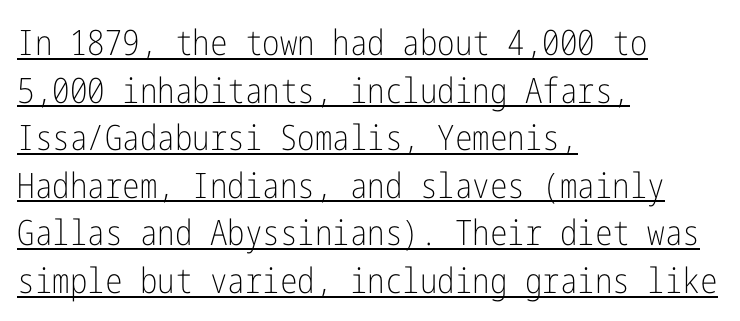
Q: Is the text bold? A: No.
Q: Is the text italic (slanted)? A: No, it is upright.
Q: Is the typeface a serif or a sans-serif typeface? A: Sans-serif.
Q: Is the text underlined? A: Yes.
Q: How is the paragraph aligned? A: Left-aligned.
Q: Is the spacing between letters normal or unusually wide? A: Normal.
Q: Is the spacing between lines tight, normal or loose? A: Normal.
Q: Width (condensed, normal, or wide)? A: Condensed.
Q: Stroke contrast? A: Low.
Q: x-height? A: Medium.
